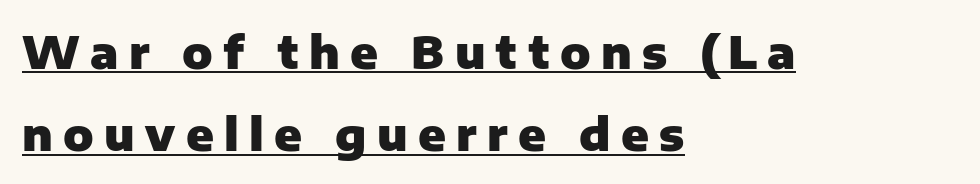
Q: Is the text bold? A: Yes.
Q: Is the text italic (slanted)? A: No, it is upright.
Q: Is the typeface a serif or a sans-serif typeface? A: Sans-serif.
Q: Is the text underlined? A: Yes.
Q: How is the paragraph aligned? A: Left-aligned.
Q: Is the spacing between letters normal or unusually wide? A: Unusually wide.
Q: Width (condensed, normal, or wide)? A: Normal.
Q: Stroke contrast? A: Low.
Q: x-height? A: Medium.
Q: Monospaced? A: No.
